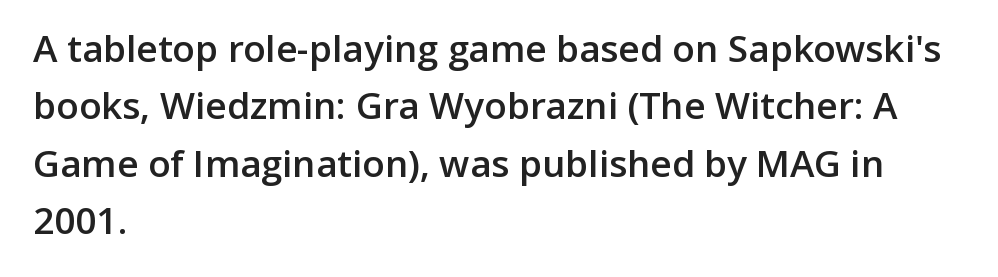
A typesetter would call this leading conventional body-copy spacing. Short note: letters normally spaced. Is this a fixed-width face? No — the glyphs have proportional, varying widths. Casual observation: everything's shoved over to the left. A typesetter would label this face a sans. The passage shown is not underscored anywhere.
